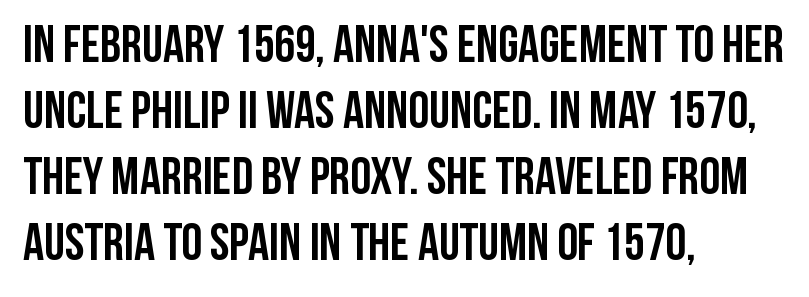
Q: Is the text bold? A: Yes.
Q: Is the text italic (slanted)? A: No, it is upright.
Q: Is the typeface a serif or a sans-serif typeface? A: Sans-serif.
Q: Is the text underlined? A: No.
Q: How is the paragraph aligned? A: Left-aligned.
Q: Is the spacing between letters normal or unusually wide? A: Normal.
Q: Is the spacing between lines tight, normal or loose? A: Normal.
Q: Width (condensed, normal, or wide)? A: Condensed.
Q: Stroke contrast? A: Low.
Q: x-height? A: Large.
Q: Monospaced? A: No.
